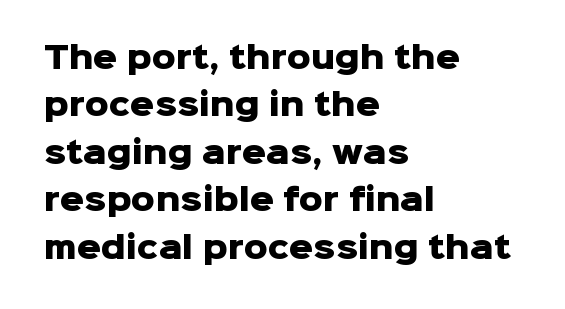
The rendering shows plain stroke endings on the letterforms — a sans-serif design. These lines keep a tight, regular rhythm from letter to letter. Each letter keeps its own natural width here, so spacing adapts to shape. What weight is shown? A full bold with thick strokes. Upright lettering throughout. Descenders hang freely into open space.
